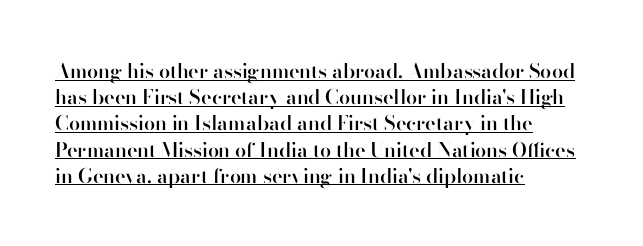
{"italic": "no", "bold": "semi", "underline": "yes", "align": "left", "line_spacing": "normal", "line_spacing_ratio": 1.31, "letter_spacing": "normal", "letter_spacing_em": 0.0, "glyph_px": 20}
